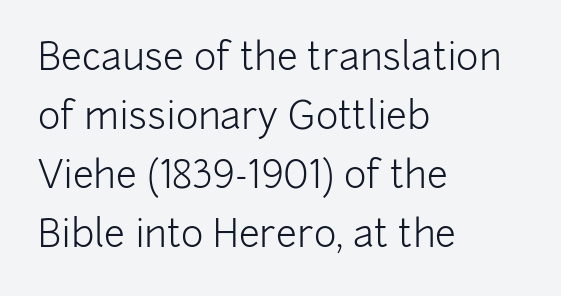
{"serif": "no", "italic": "no", "bold": "no", "weight": "light", "width": "normal", "stroke_contrast": "low", "x_height": "medium", "monospaced": "no", "underline": "no", "align": "left", "line_spacing": "normal", "line_spacing_ratio": 1.55, "letter_spacing": "normal", "letter_spacing_em": 0.0, "glyph_px": 38}
